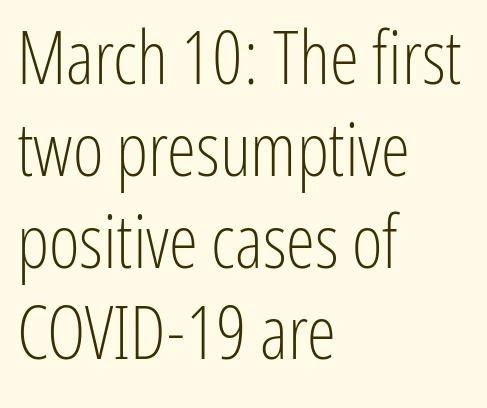
Leftover space on each line is placed entirely after the last word. Italic? Not at all — the glyphs are vertical. Each letter's strokes conclude bluntly, with no projecting serifs. This rendering leaves character spacing at its baseline value.
